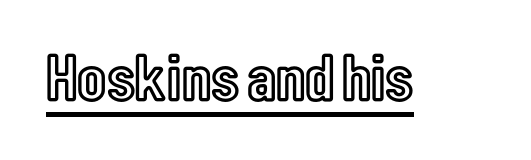
The image shows 67 px condensed type, upright; set normal letter spacing, underlined; a medium x-height.
